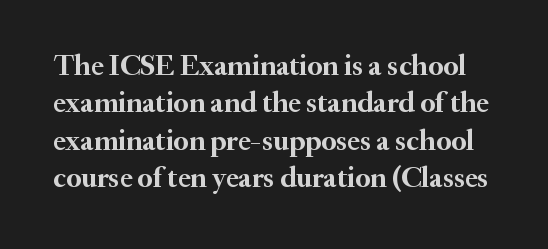
Q: Is the text bold? A: Yes.
Q: Is the text italic (slanted)? A: No, it is upright.
Q: Is the typeface a serif or a sans-serif typeface? A: Serif.
Q: Is the text underlined? A: No.
Q: Is the spacing between letters normal or unusually wide? A: Normal.
Q: Is the spacing between lines tight, normal or loose? A: Normal.
Q: Width (condensed, normal, or wide)? A: Normal.
Q: Stroke contrast? A: Medium.
Q: x-height? A: Small.
Q: Monospaced? A: No.
